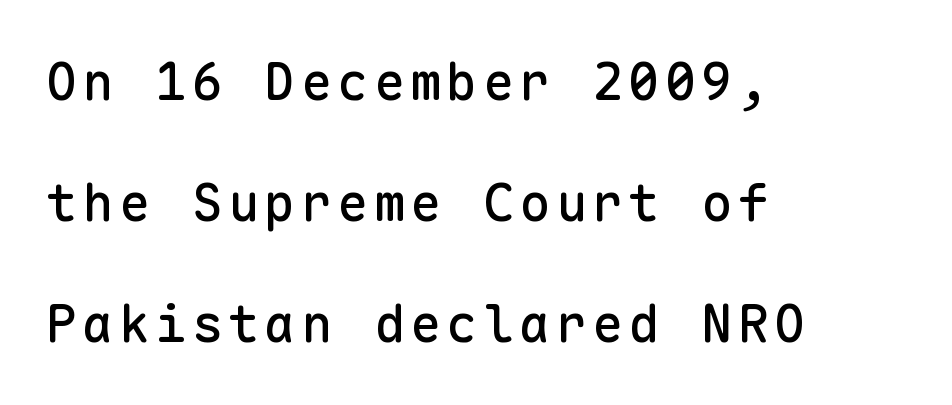
Casual observation: everything's shoved over to the left. Bare-footed words on every line. The lettering holds an erect, upright posture throughout. Regarding leading, the lines here are spaced well apart.
